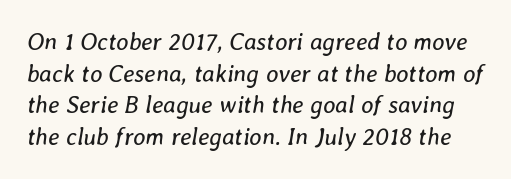
Q: Is the text bold? A: No.
Q: Is the text italic (slanted)? A: Yes, it leans right by about 8 degrees.
Q: Is the text underlined? A: No.
Q: Is the spacing between letters normal or unusually wide? A: Normal.
Q: Is the spacing between lines tight, normal or loose? A: Normal.
